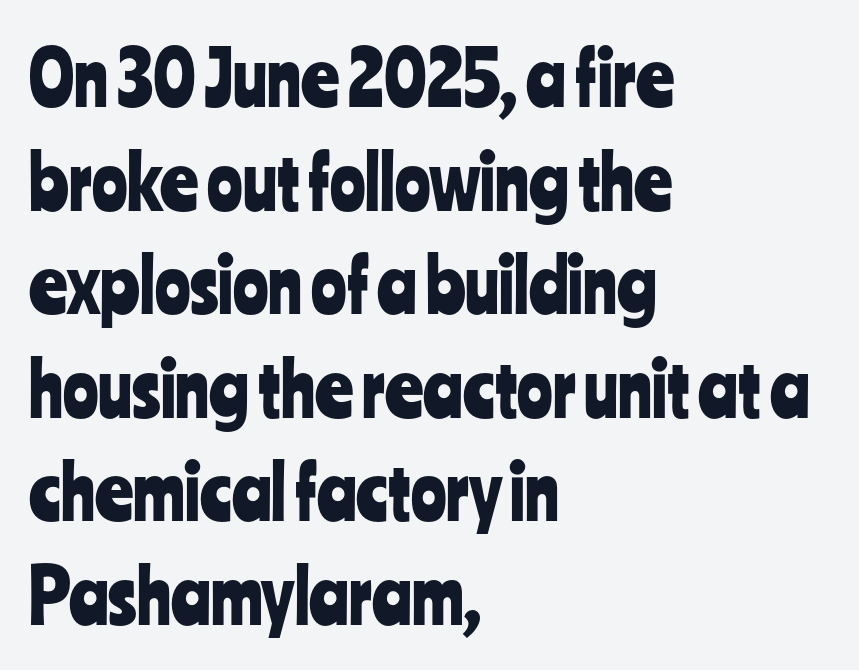
{"serif": "no", "italic": "no", "width": "condensed", "stroke_contrast": "low", "x_height": "medium", "monospaced": "no", "underline": "no", "align": "left", "line_spacing": "normal", "line_spacing_ratio": 1.4, "letter_spacing": "normal", "letter_spacing_em": 0.0, "glyph_px": 74}
